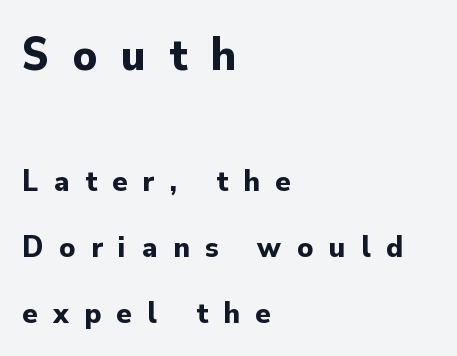
The passage shown stacks its lines with a broad gap. The typeface chosen for these lines omits serifs. Each line starts at the same left margin while the right side varies. The sample has been set heavy, in full bold. Character widths vary here, with narrow letters taking less room than wide ones.
